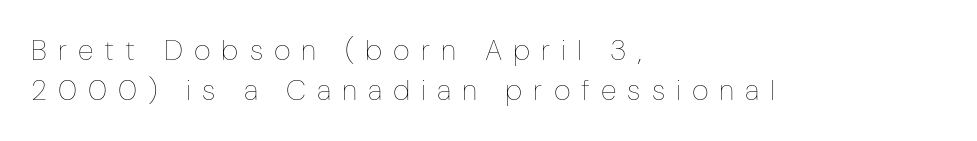
{"italic": "no", "bold": "no", "weight": "thin", "width": "condensed", "stroke_contrast": "low", "x_height": "medium", "monospaced": "no", "underline": "no", "align": "left", "line_spacing": "normal", "line_spacing_ratio": 1.38, "letter_spacing": "wide", "letter_spacing_em": 0.38, "glyph_px": 29}
